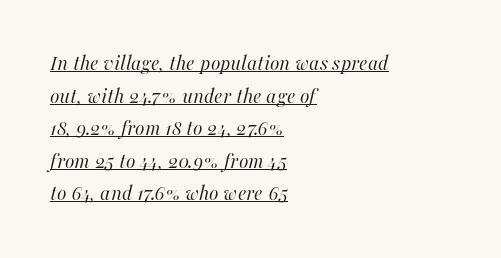
Q: Is the text bold? A: No.
Q: Is the text italic (slanted)? A: Yes, it leans right by about 16 degrees.
Q: Is the text underlined? A: Yes.
Q: How is the paragraph aligned? A: Left-aligned.
Q: Is the spacing between letters normal or unusually wide? A: Normal.
Q: Is the spacing between lines tight, normal or loose? A: Normal.
